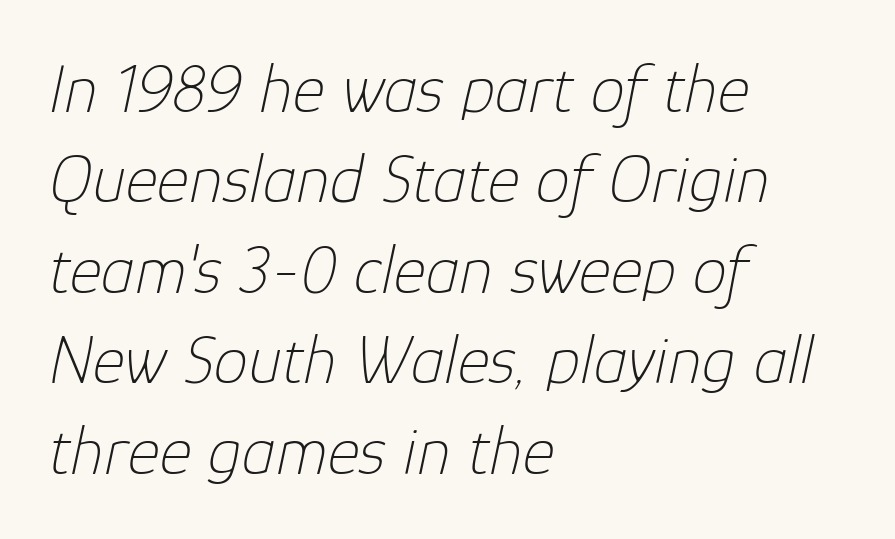
{"italic": "yes", "lean": "right", "slant_degrees": 12, "bold": "no", "weight": "thin", "width": "normal", "stroke_contrast": "low", "x_height": "medium", "monospaced": "no", "underline": "no", "align": "left", "line_spacing": "normal", "line_spacing_ratio": 1.31, "letter_spacing": "normal", "letter_spacing_em": 0.0, "glyph_px": 69}
